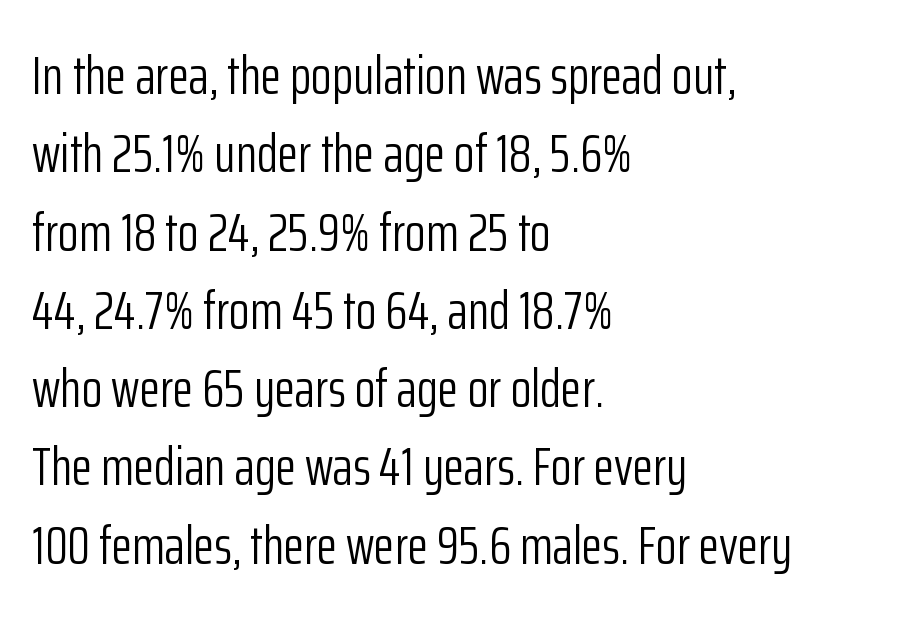
The image shows 54 px light, condensed sans-serif type, upright; set left-aligned, normal line spacing (1.45x), normal letter spacing, not underlined; low stroke contrast and a medium x-height.
